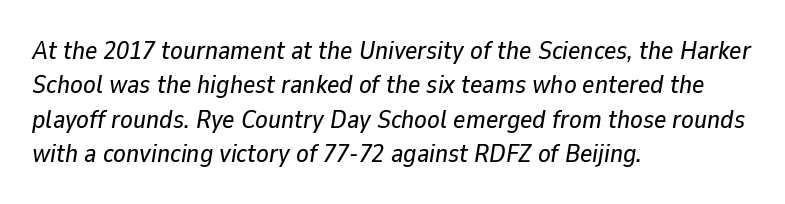
{"italic": "yes", "lean": "right", "slant_degrees": 9, "underline": "no", "align": "left", "line_spacing": "normal", "line_spacing_ratio": 1.32, "letter_spacing": "normal", "letter_spacing_em": 0.0, "glyph_px": 26}
